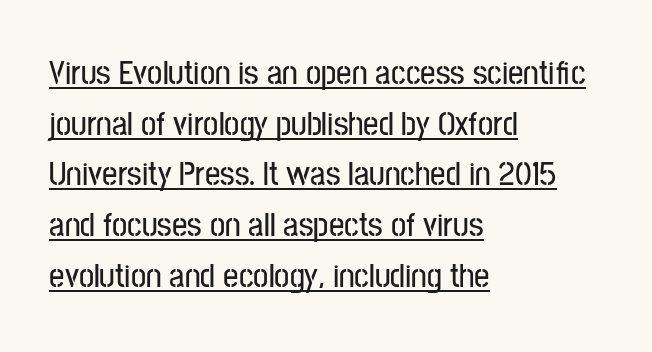
{"serif": "no", "italic": "no", "width": "condensed", "stroke_contrast": "low", "x_height": "medium", "monospaced": "no", "underline": "yes", "align": "left", "line_spacing": "normal", "line_spacing_ratio": 1.49, "letter_spacing": "normal", "letter_spacing_em": 0.0, "glyph_px": 34}
